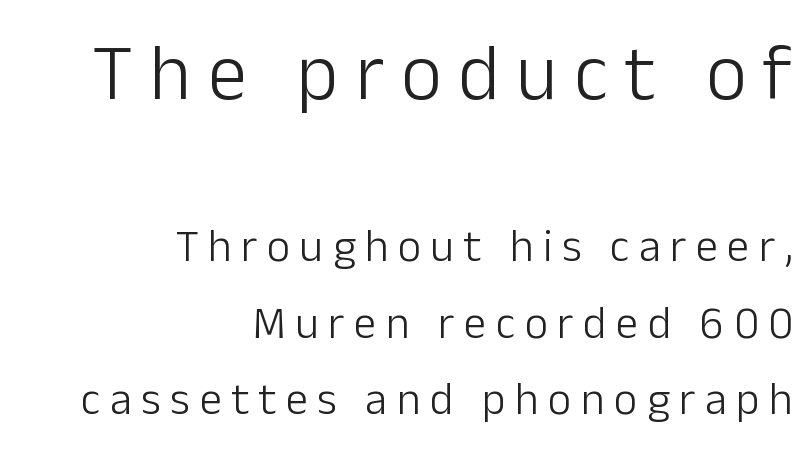
The image shows 79 px light sans-serif type, upright; set right-aligned, normal line spacing (1.7x), unusually wide letter spacing (+0.21 em), not underlined; the first (top) block is 1.76x larger; low stroke contrast and a medium x-height.
